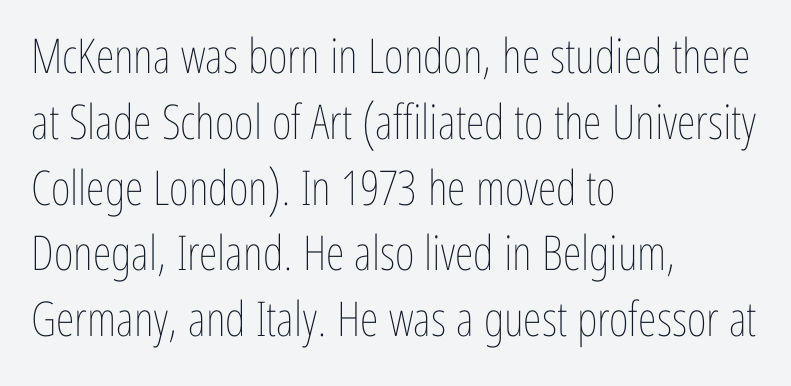
{"italic": "no", "bold": "no", "weight": "thin", "width": "condensed", "stroke_contrast": "low", "x_height": "medium", "monospaced": "no", "underline": "no", "align": "left", "line_spacing": "normal", "line_spacing_ratio": 1.37, "letter_spacing": "normal", "letter_spacing_em": 0.0, "glyph_px": 48}
